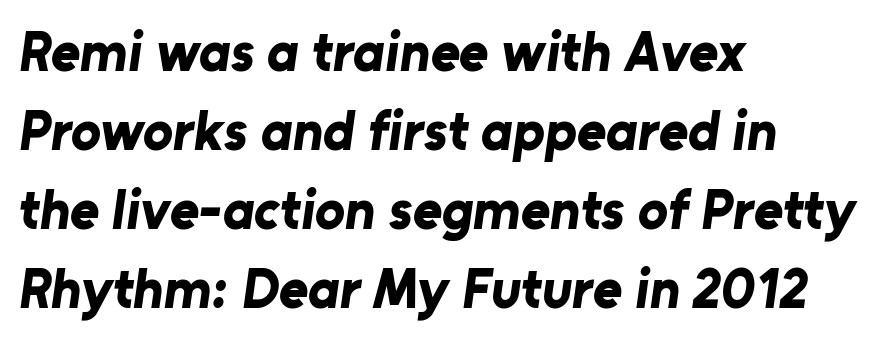
Stroke thickness is high; the sample reads as a true bold. One-word summary of the alignment: left. A sans-serif font was chosen for this passage. The passage shown stacks its lines at a standard gap. Looks like regular typesetting: each glyph gets only the width it needs.
